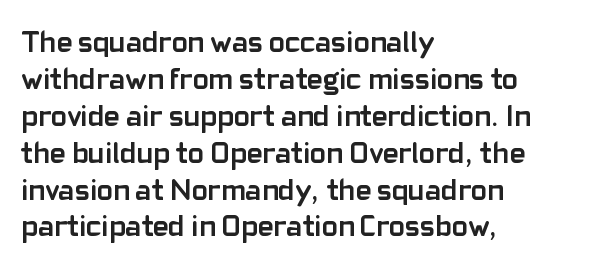
The axis of the letterforms is exactly vertical. Looks like regular typesetting: each glyph gets only the width it needs. Words appear dense and cohesive because spacing is normal. The lines in this sample share a left origin and differ only in where they stop. The zone under the glyphs is completely vacant. Each letter's strokes conclude bluntly, with no projecting serifs.
